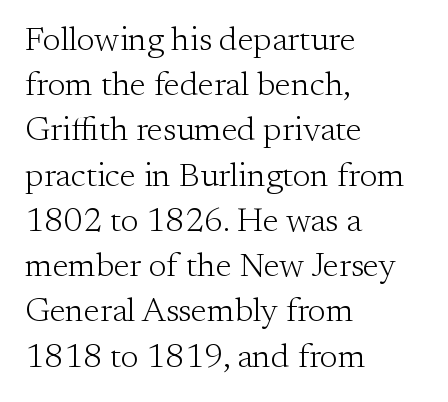
Q: Is the text bold? A: No.
Q: Is the text italic (slanted)? A: No, it is upright.
Q: Is the typeface a serif or a sans-serif typeface? A: Serif.
Q: Is the text underlined? A: No.
Q: How is the paragraph aligned? A: Left-aligned.
Q: Is the spacing between letters normal or unusually wide? A: Normal.
Q: Is the spacing between lines tight, normal or loose? A: Normal.
Q: Width (condensed, normal, or wide)? A: Normal.
Q: Stroke contrast? A: Medium.
Q: x-height? A: Small.
Q: Monospaced? A: No.
